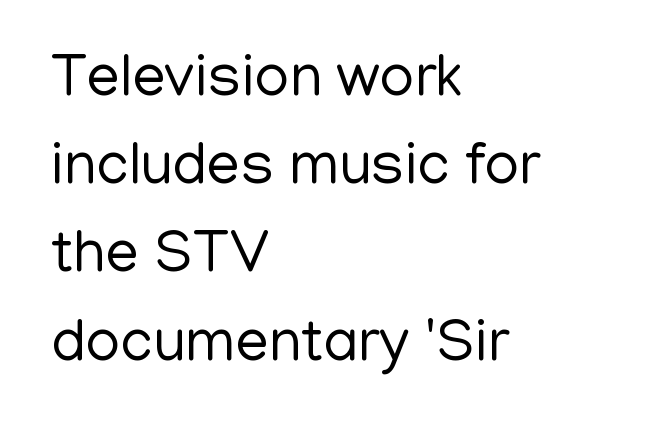
Q: Is the text bold? A: No.
Q: Is the text italic (slanted)? A: No, it is upright.
Q: Is the typeface a serif or a sans-serif typeface? A: Sans-serif.
Q: Is the text underlined? A: No.
Q: How is the paragraph aligned? A: Left-aligned.
Q: Is the spacing between letters normal or unusually wide? A: Normal.
Q: Is the spacing between lines tight, normal or loose? A: Normal.
Q: Width (condensed, normal, or wide)? A: Normal.
Q: Stroke contrast? A: Low.
Q: x-height? A: Medium.
Q: Monospaced? A: No.
